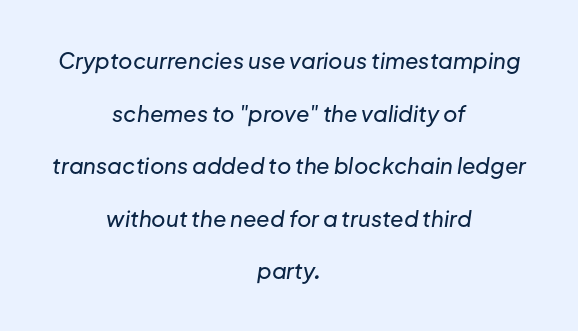
The words here are not underlined. The lines are spread far apart with generous leading. Is the letter spacing exaggerated? No — it looks like the ordinary default. Italic: yes, the glyphs are oblique.
